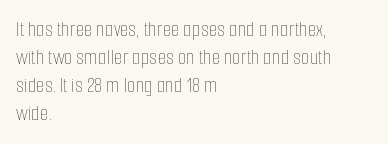
Q: Is the text bold? A: No.
Q: Is the text italic (slanted)? A: No, it is upright.
Q: Is the text underlined? A: No.
Q: How is the paragraph aligned? A: Left-aligned.
Q: Is the spacing between letters normal or unusually wide? A: Normal.
Q: Is the spacing between lines tight, normal or loose? A: Normal.
